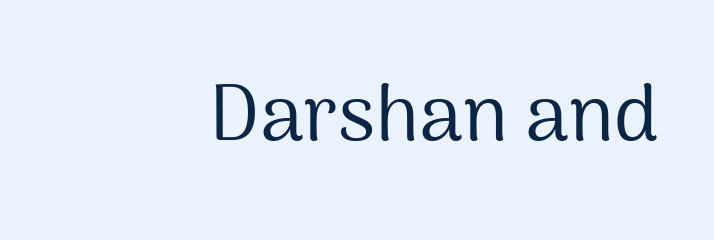
{"serif": "no", "italic": "no", "bold": "no", "weight": "regular", "width": "normal", "stroke_contrast": "medium", "x_height": "medium", "monospaced": "no", "underline": "no", "align": "right", "letter_spacing": "normal", "letter_spacing_em": 0.0, "glyph_px": 79}
